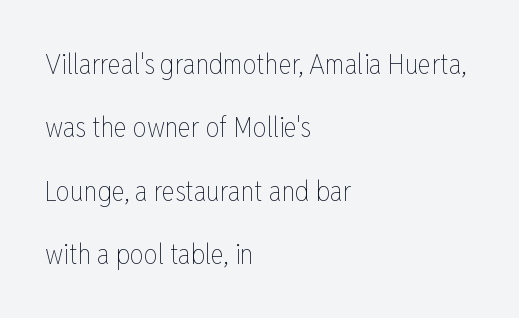
{"italic": "no", "bold": "no", "weight": "thin", "width": "condensed", "stroke_contrast": "low", "x_height": "medium", "monospaced": "no", "underline": "no", "align": "left", "line_spacing": "loose", "line_spacing_ratio": 2.26, "letter_spacing": "normal", "letter_spacing_em": 0.0, "glyph_px": 28}
